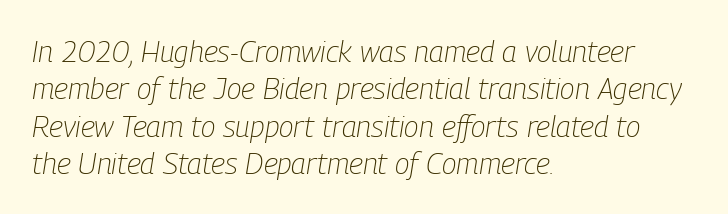
The image shows 30 px light, condensed type, italic (leaning right); set left-aligned, normal line spacing (1.25x), normal letter spacing, not underlined; low stroke contrast and a medium x-height.
